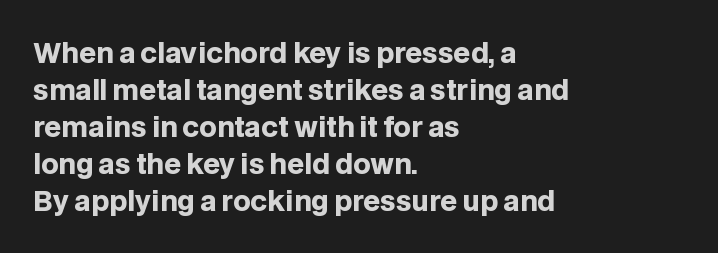
Every character sits straight up, as roman type does. Words appear dense and cohesive because spacing is normal. On the weight axis this lands at bold, roughly 700. In terms of leading, this rendering sits right in the middle.
